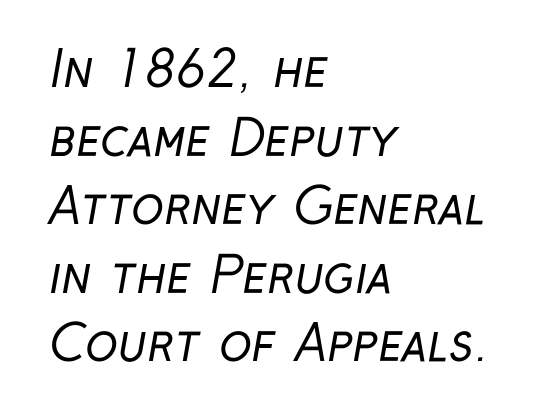
{"serif": "no", "bold": "no", "weight": "regular", "width": "condensed", "stroke_contrast": "low", "x_height": "medium", "monospaced": "no", "underline": "no", "align": "left", "line_spacing": "normal", "line_spacing_ratio": 1.4, "letter_spacing": "normal", "letter_spacing_em": 0.0, "glyph_px": 49}
